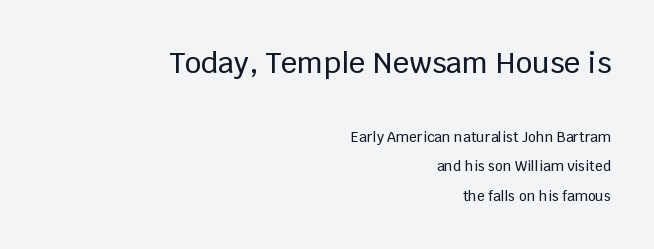
Q: Is the text italic (slanted)? A: No, it is upright.
Q: Is the typeface a serif or a sans-serif typeface? A: Sans-serif.
Q: Is the text underlined? A: No.
Q: How is the paragraph aligned? A: Right-aligned.
Q: Is the spacing between letters normal or unusually wide? A: Normal.
Q: Is the spacing between lines tight, normal or loose? A: Loose.
Q: Which block of text is set in a larger size, the first (top) or the second (bottom)? A: The first (top) one.
Q: Width (condensed, normal, or wide)? A: Normal.
Q: Stroke contrast? A: Low.
Q: x-height? A: Large.
Q: Monospaced? A: No.
